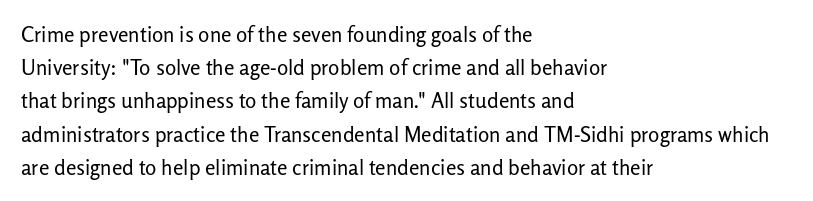
{"italic": "no", "bold": "no", "underline": "no", "align": "left", "line_spacing": "normal", "line_spacing_ratio": 1.58, "letter_spacing": "normal", "letter_spacing_em": 0.0, "glyph_px": 21}
